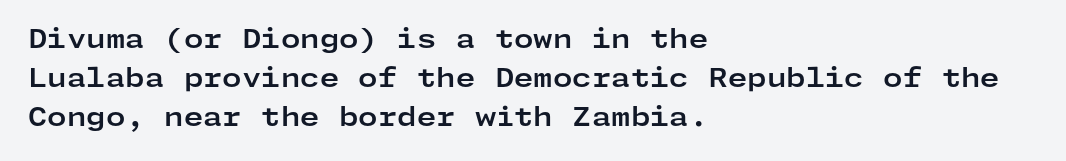
{"italic": "no", "bold": "yes", "underline": "no", "align": "left", "line_spacing": "normal", "line_spacing_ratio": 1.57, "letter_spacing": "normal", "letter_spacing_em": 0.0, "glyph_px": 25}
